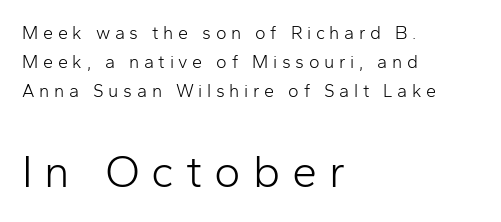
The more generous point size was reserved for the lower chunk. Counters stay open thanks to moderate or lighter strokes. Layout note: lines flush left. How would I describe the line gaps? Plain and ordinary. Honestly, the letter spacing is so wide it's the main thing you notice. The axis of the letterforms is exactly vertical.
